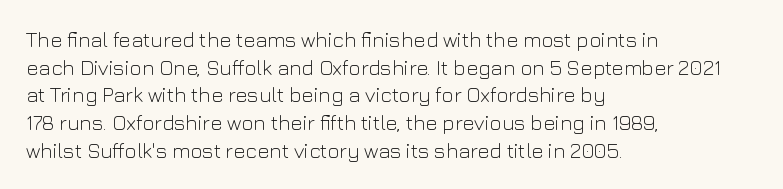
Every stem runs plumb, perpendicular to the baseline. Leftover space on each line is placed entirely after the last word. Check the space under the baseline: it is left empty. This reads as an unemphasized weight, regular at the heaviest. Caption: standard tracking, unaltered.
